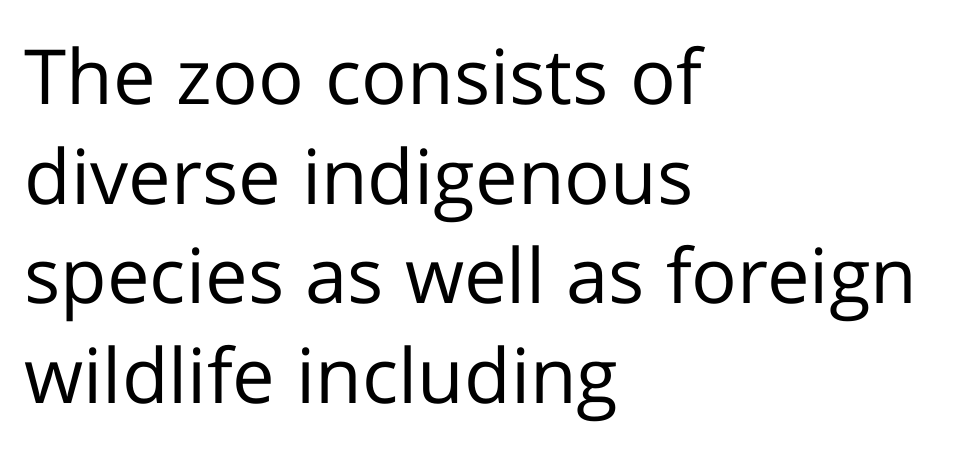
Varying glyph widths throughout — classic text-font behaviour. The letterforms sit at book weight or below. Vertical spacing — default. Line starts are locked; line ends wander. The gaps between neighbouring characters are ordinary and unremarkable.
